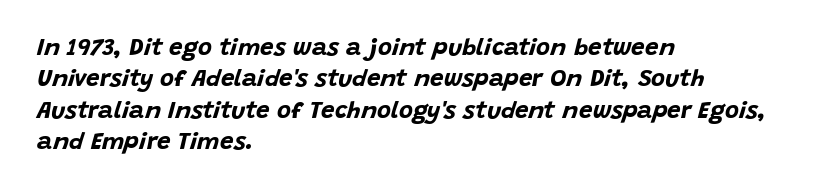
The image shows 24 px bold type, italic (leaning right); set left-aligned, normal line spacing (1.31x), normal letter spacing, not underlined.
